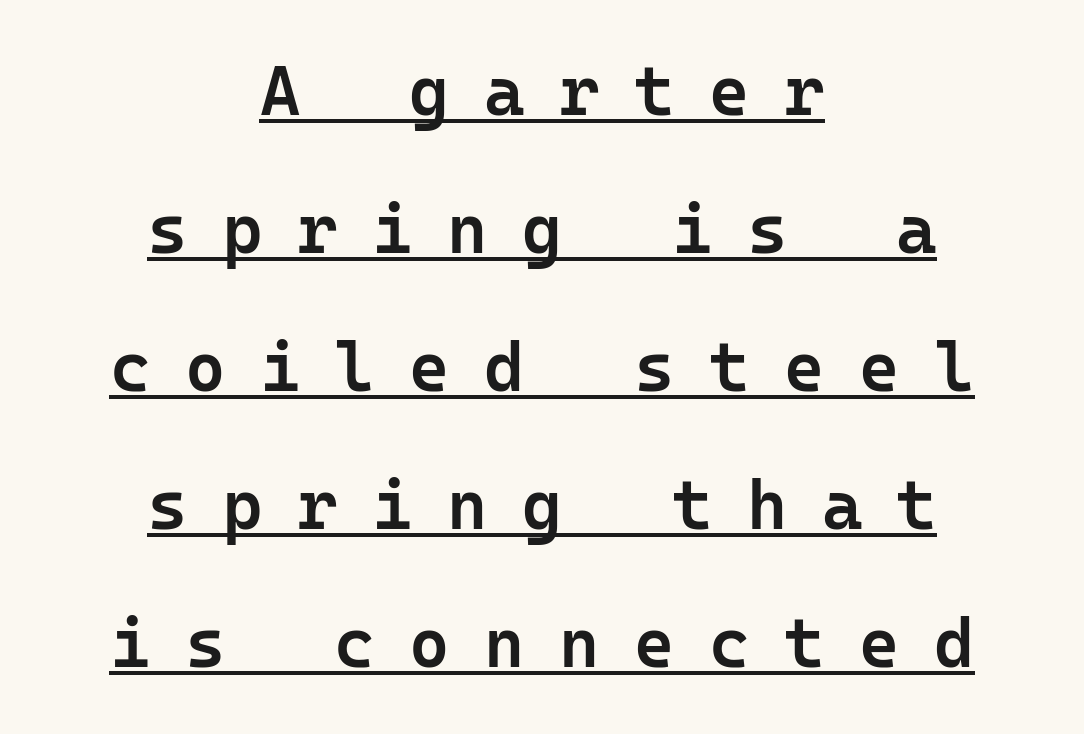
{"serif": "no", "italic": "no", "bold": "semi", "weight": "semibold", "width": "normal", "stroke_contrast": "low", "x_height": "medium", "monospaced": "yes", "underline": "yes", "align": "center", "line_spacing": "loose", "line_spacing_ratio": 2.0, "letter_spacing": "wide", "letter_spacing_em": 0.5, "glyph_px": 69}
